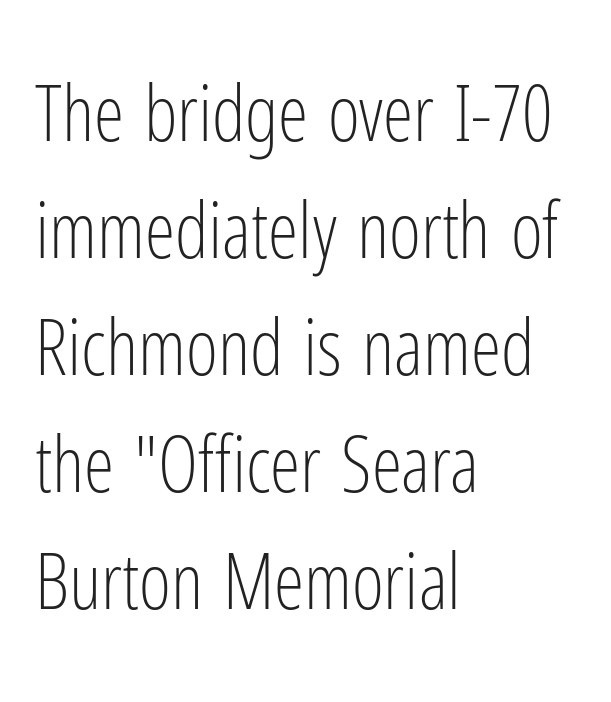
Q: Is the text bold? A: No.
Q: Is the text italic (slanted)? A: No, it is upright.
Q: Is the typeface a serif or a sans-serif typeface? A: Sans-serif.
Q: Is the text underlined? A: No.
Q: How is the paragraph aligned? A: Left-aligned.
Q: Is the spacing between letters normal or unusually wide? A: Normal.
Q: Is the spacing between lines tight, normal or loose? A: Normal.
Q: Width (condensed, normal, or wide)? A: Condensed.
Q: Stroke contrast? A: Low.
Q: x-height? A: Medium.
Q: Monospaced? A: No.
